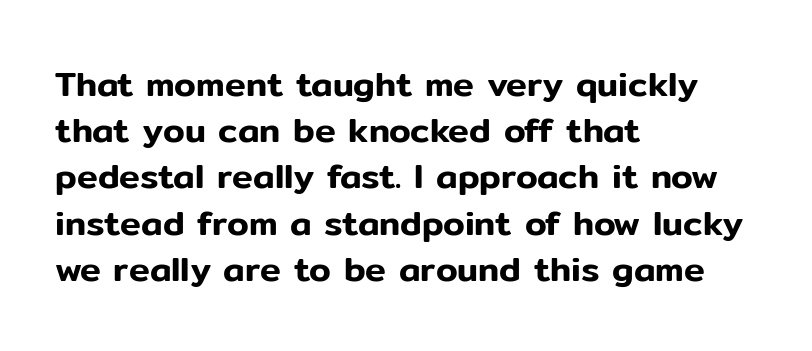
Q: Is the text italic (slanted)? A: No, it is upright.
Q: Is the typeface a serif or a sans-serif typeface? A: Sans-serif.
Q: Is the text underlined? A: No.
Q: How is the paragraph aligned? A: Left-aligned.
Q: Is the spacing between letters normal or unusually wide? A: Normal.
Q: Is the spacing between lines tight, normal or loose? A: Normal.
Q: Width (condensed, normal, or wide)? A: Normal.
Q: Stroke contrast? A: Low.
Q: x-height? A: Medium.
Q: Monospaced? A: No.
